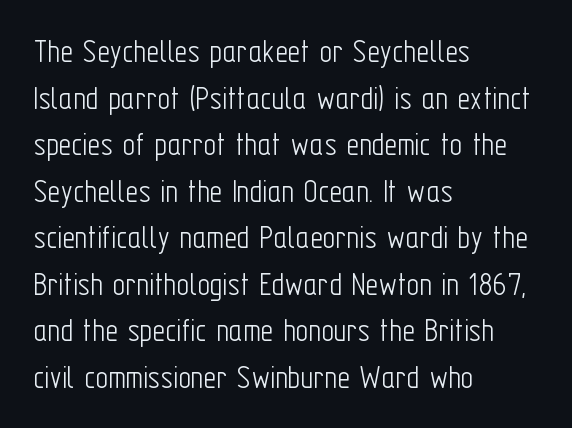
The image shows 35 px light, condensed sans-serif type, upright; set left-aligned, normal line spacing (1.33x), normal letter spacing, not underlined; low stroke contrast and a medium x-height.
